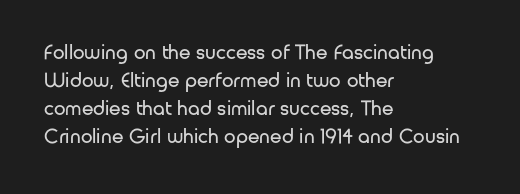
The image shows 21 px text type, upright; set left-aligned, normal line spacing (1.34x), normal letter spacing, not underlined.
